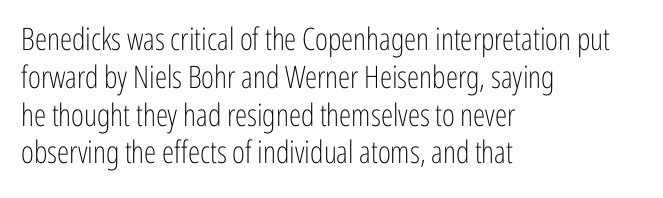
{"serif": "no", "italic": "no", "bold": "no", "weight": "light", "width": "condensed", "stroke_contrast": "low", "x_height": "medium", "monospaced": "no", "underline": "no", "align": "left", "line_spacing_ratio": 1.22, "letter_spacing": "normal", "letter_spacing_em": 0.0, "glyph_px": 31}
